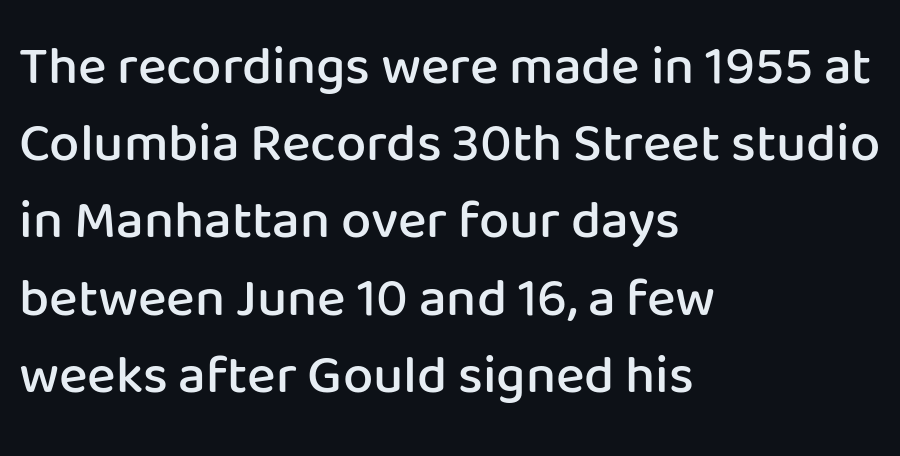
The image shows 54 px semibold sans-serif type, upright; set left-aligned, normal line spacing (1.43x), normal letter spacing, not underlined; low stroke contrast and a medium x-height.
